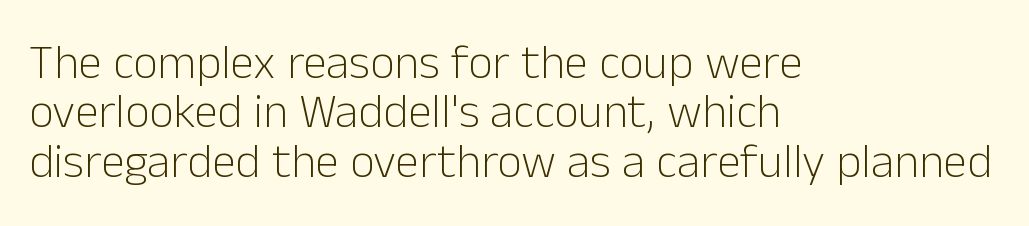
Q: Is the text bold? A: No.
Q: Is the text italic (slanted)? A: No, it is upright.
Q: Is the typeface a serif or a sans-serif typeface? A: Sans-serif.
Q: Is the text underlined? A: No.
Q: How is the paragraph aligned? A: Left-aligned.
Q: Is the spacing between letters normal or unusually wide? A: Normal.
Q: Is the spacing between lines tight, normal or loose? A: Tight.
Q: Width (condensed, normal, or wide)? A: Normal.
Q: Stroke contrast? A: Low.
Q: x-height? A: Medium.
Q: Monospaced? A: No.
